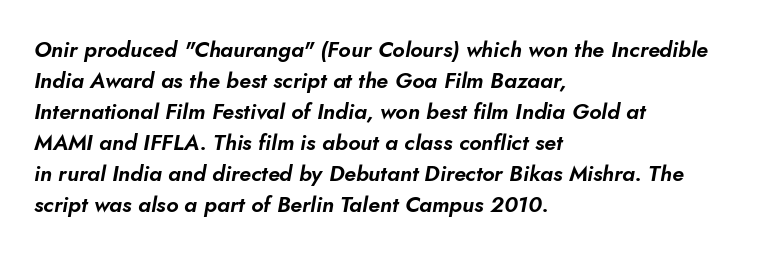
The typography opts for an oblique posture over an upright one. The line texture is even and compact thanks to regular tracking. Each line starts at the same left margin while the right side varies. The rows are spaced the way most documents space them. Beneath every word, the page is bare.
